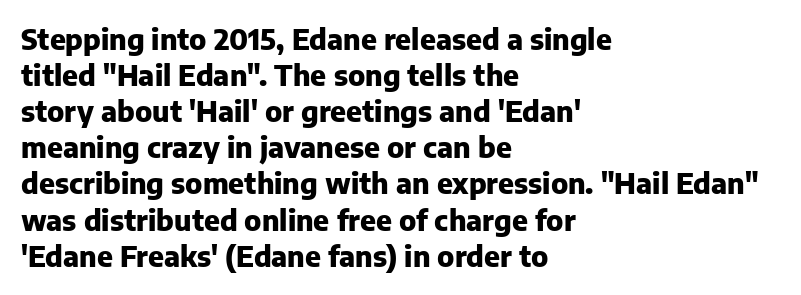
Layout note: lines flush left. Every stem runs plumb, perpendicular to the baseline. The passage shown is typeset with a sans-serif family. Each letter keeps its own natural width here, so spacing adapts to shape.
